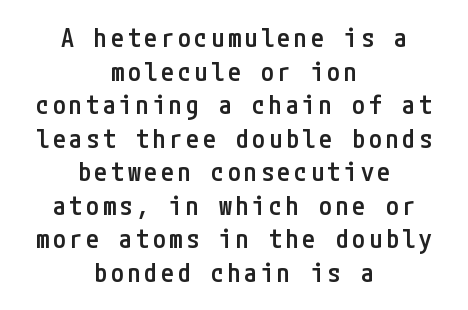
Q: Is the text bold? A: Semi-bold.
Q: Is the text italic (slanted)? A: No, it is upright.
Q: Is the text underlined? A: No.
Q: How is the paragraph aligned? A: Centered.
Q: Is the spacing between lines tight, normal or loose? A: Normal.
